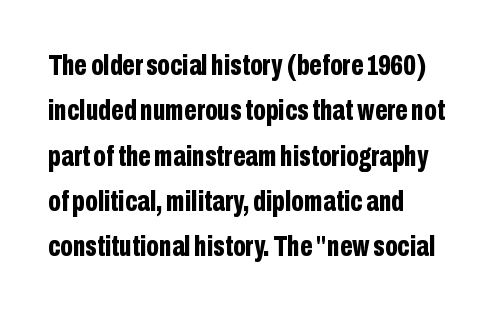
The image shows 30 px bold, condensed sans-serif type, upright; set left-aligned, normal line spacing (1.51x), normal letter spacing, not underlined; low stroke contrast and a medium x-height.
